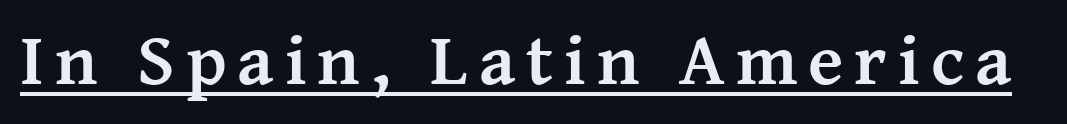
{"serif": "yes", "italic": "no", "bold": "yes", "weight": "semibold", "width": "normal", "stroke_contrast": "medium", "x_height": "medium", "monospaced": "no", "underline": "yes", "glyph_px": 73}
